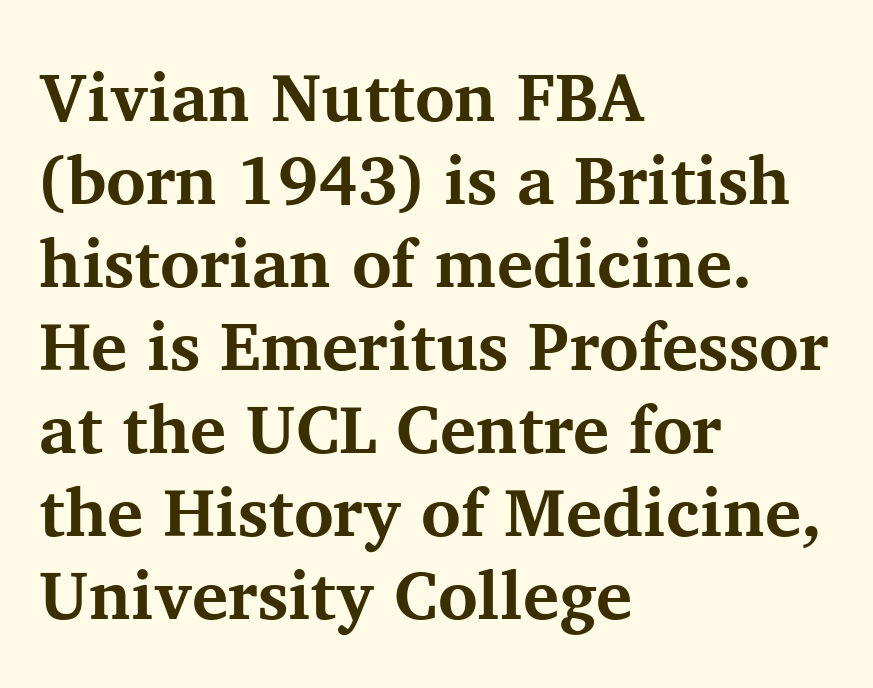
Q: Is the text bold? A: Yes.
Q: Is the text italic (slanted)? A: No, it is upright.
Q: Is the typeface a serif or a sans-serif typeface? A: Serif.
Q: Is the text underlined? A: No.
Q: How is the paragraph aligned? A: Left-aligned.
Q: Is the spacing between letters normal or unusually wide? A: Normal.
Q: Width (condensed, normal, or wide)? A: Normal.
Q: Stroke contrast? A: Medium.
Q: x-height? A: Medium.
Q: Monospaced? A: No.
